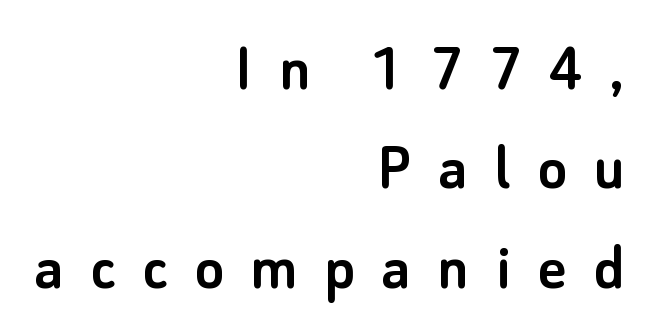
Do the characters align in a grid? No, the font is proportional. A normal amount of white space separates one row of letters from the next. No word sits above an underline. Ascenders rise straight up at ninety degrees. Typeset ragged left — the right edge is the straight one.
